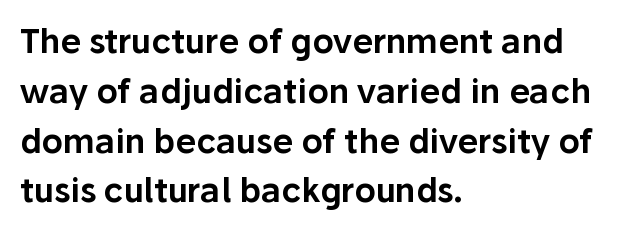
Proportional: the letters do not fall into vertical columns. A typesetter would call this leading conventional body-copy spacing. Underlining? Definitely not there. Designer's note — italics off, roman on. A classic flush-left, rag-right setting is used for this passage. What stands out about the letter spacing? Nothing — it is the standard amount.
